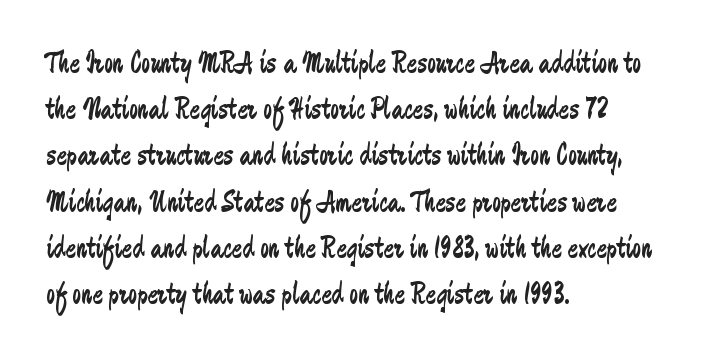
Is there much room between lines? A standard amount, neither cramped nor airy. On a weight scale, this lands at 450 or below. Character widths vary here, with narrow letters taking less room than wide ones. The words here are not underlined. The compositor pushed each line to the left boundary.
